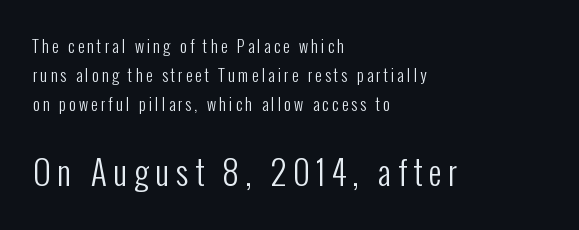
Think of a printed novel: that variable character pitch is what you see here. Every character sits straight up, as roman type does. Is this a heavy cut? Hardly; it is regular or lighter. Does the bottom block carry the larger type? Yes, it does. Examine the stroke ends and you'll find no serifs. The space directly below the letters is spotless.
